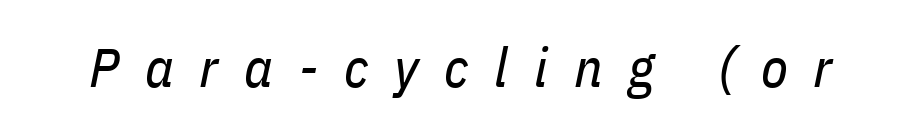
The image shows 55 px regular-weight, condensed type, italic (leaning right); set unusually wide letter spacing (+0.47 em), not underlined; low stroke contrast and a medium x-height.
